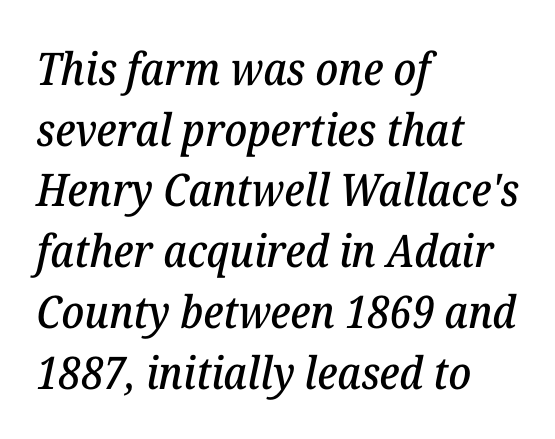
Line beginnings align vertically; line endings do not. A normal amount of white space separates one row of letters from the next. The face used here is seriffed, in the tradition of book romans. Unmarked baselines from the first word to the last. Looking at the ascenders, they clearly lean.
